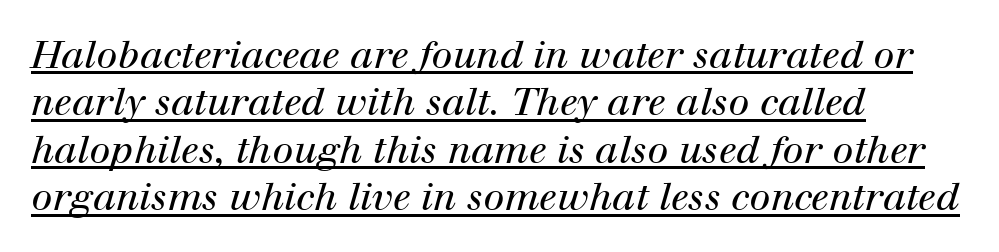
Q: Is the text bold? A: No.
Q: Is the text italic (slanted)? A: Yes, it leans right by about 12 degrees.
Q: Is the typeface a serif or a sans-serif typeface? A: Serif.
Q: Is the text underlined? A: Yes.
Q: How is the paragraph aligned? A: Left-aligned.
Q: Is the spacing between letters normal or unusually wide? A: Normal.
Q: Is the spacing between lines tight, normal or loose? A: Normal.
Q: Width (condensed, normal, or wide)? A: Normal.
Q: Stroke contrast? A: High.
Q: x-height? A: Medium.
Q: Monospaced? A: No.
